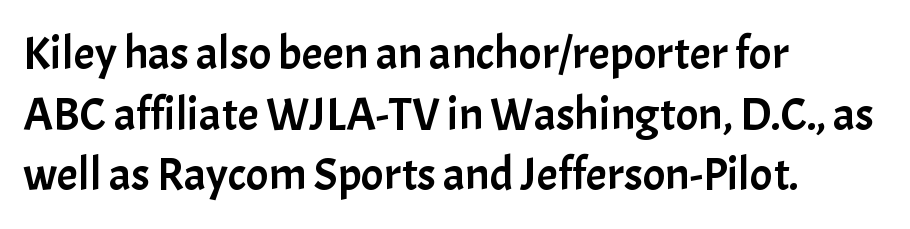
Q: Is the text italic (slanted)? A: No, it is upright.
Q: Is the typeface a serif or a sans-serif typeface? A: Sans-serif.
Q: Is the text underlined? A: No.
Q: How is the paragraph aligned? A: Left-aligned.
Q: Is the spacing between letters normal or unusually wide? A: Normal.
Q: Is the spacing between lines tight, normal or loose? A: Normal.
Q: Width (condensed, normal, or wide)? A: Normal.
Q: Stroke contrast? A: Low.
Q: x-height? A: Medium.
Q: Monospaced? A: No.
